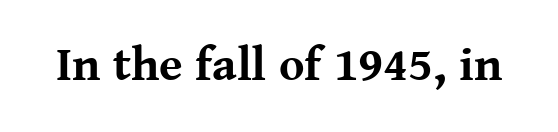
The image shows 48 px bold serif type, upright; set normal letter spacing, not underlined; medium stroke contrast and a medium x-height.
